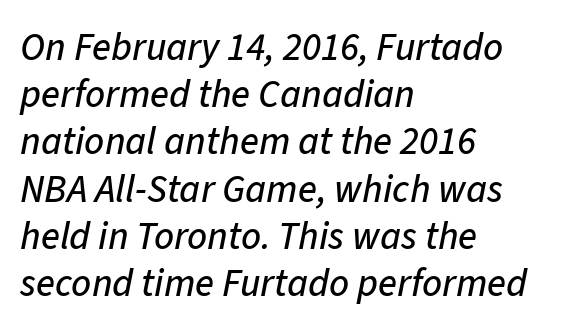
Q: Is the text italic (slanted)? A: Yes, it leans right by about 11 degrees.
Q: Is the text underlined? A: No.
Q: How is the paragraph aligned? A: Left-aligned.
Q: Is the spacing between letters normal or unusually wide? A: Normal.
Q: Width (condensed, normal, or wide)? A: Normal.
Q: Stroke contrast? A: Low.
Q: x-height? A: Medium.
Q: Monospaced? A: No.
